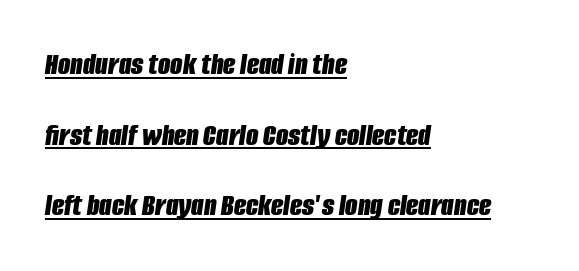
The glyphs have the mass of a bold cut. Successive baselines arrive slowly, with a big drop between each. Between one letter and the next there's only the usual sliver of space. Honestly, the underline is the first thing you notice here.
